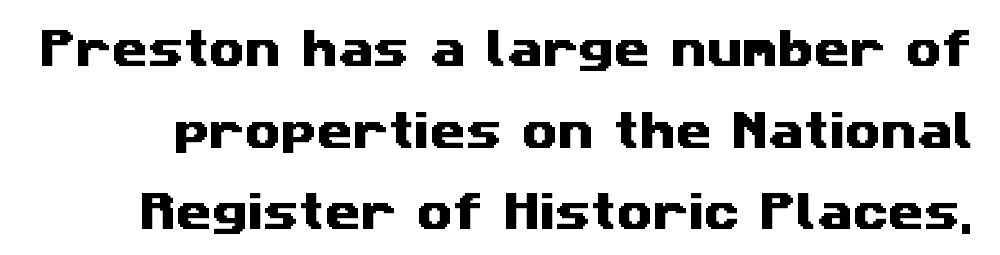
{"serif": "no", "width": "wide", "stroke_contrast": "medium", "x_height": "medium", "monospaced": "no", "underline": "no", "line_spacing": "loose", "line_spacing_ratio": 1.99, "letter_spacing": "normal", "letter_spacing_em": 0.0, "glyph_px": 41}
